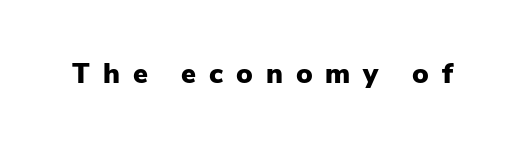
Q: Is the text bold? A: Yes.
Q: Is the text italic (slanted)? A: No, it is upright.
Q: Is the typeface a serif or a sans-serif typeface? A: Sans-serif.
Q: Is the text underlined? A: No.
Q: Is the spacing between letters normal or unusually wide? A: Unusually wide.
Q: Width (condensed, normal, or wide)? A: Normal.
Q: Stroke contrast? A: Low.
Q: x-height? A: Medium.
Q: Monospaced? A: No.
